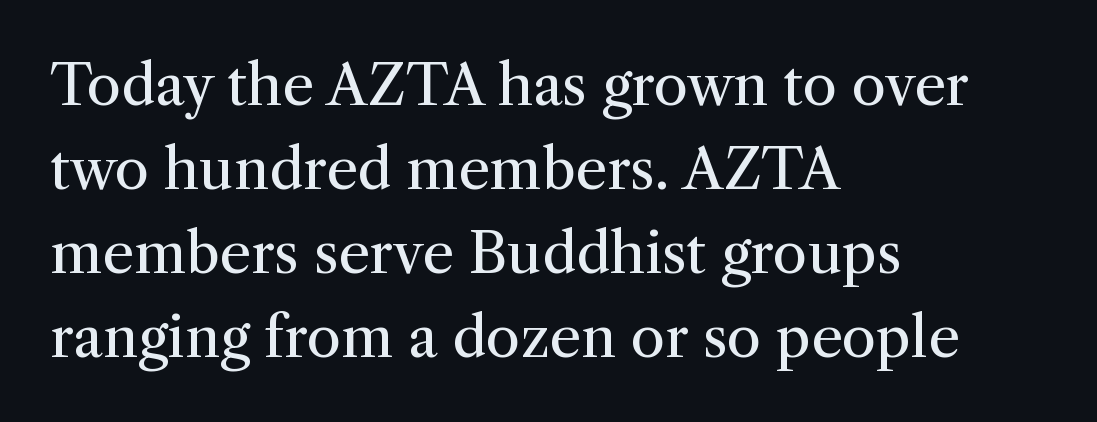
Q: Is the text bold? A: No.
Q: Is the text italic (slanted)? A: No, it is upright.
Q: Is the typeface a serif or a sans-serif typeface? A: Serif.
Q: Is the text underlined? A: No.
Q: How is the paragraph aligned? A: Left-aligned.
Q: Is the spacing between letters normal or unusually wide? A: Normal.
Q: Is the spacing between lines tight, normal or loose? A: Normal.
Q: Width (condensed, normal, or wide)? A: Normal.
Q: Stroke contrast? A: Medium.
Q: x-height? A: Medium.
Q: Monospaced? A: No.
